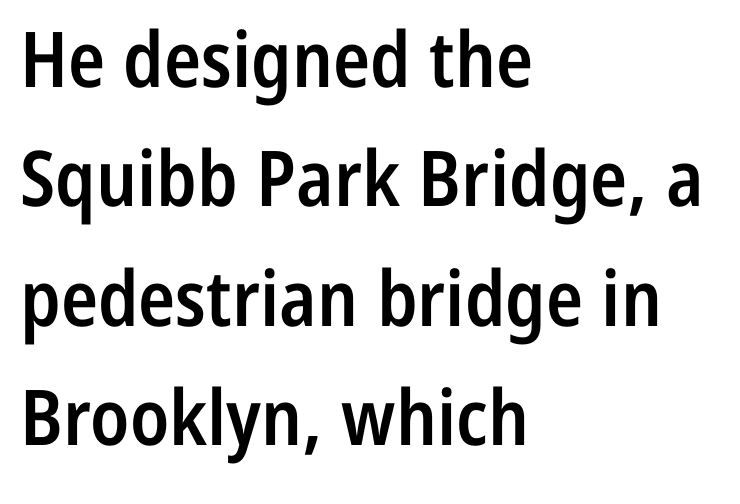
{"serif": "no", "italic": "no", "bold": "semi", "weight": "semibold", "width": "condensed", "stroke_contrast": "low", "x_height": "medium", "monospaced": "no", "underline": "no", "align": "left", "line_spacing": "normal", "line_spacing_ratio": 1.55, "letter_spacing": "normal", "letter_spacing_em": 0.0, "glyph_px": 77}
